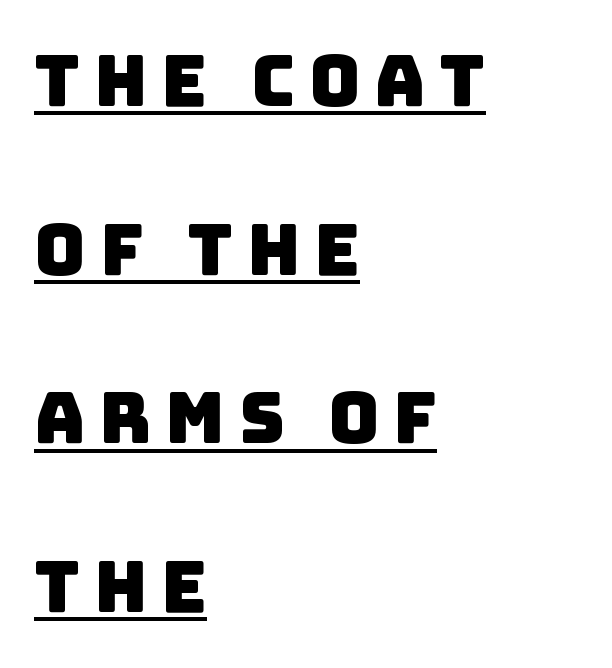
{"serif": "no", "width": "normal", "stroke_contrast": "low", "x_height": "large", "monospaced": "no", "underline": "yes", "align": "left", "line_spacing": "loose", "line_spacing_ratio": 2.41, "letter_spacing": "wide", "letter_spacing_em": 0.2, "glyph_px": 70}
